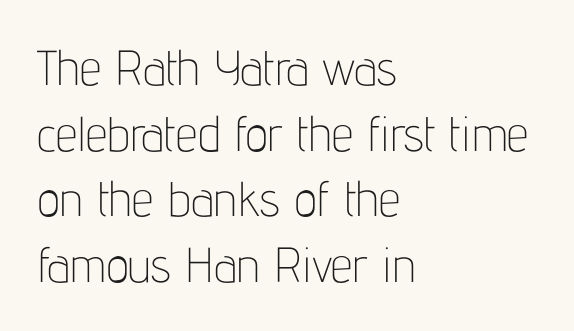
The image shows 49 px thin, condensed sans-serif type, upright; set left-aligned, normal line spacing (1.34x), normal letter spacing, not underlined; low stroke contrast and a medium x-height.
